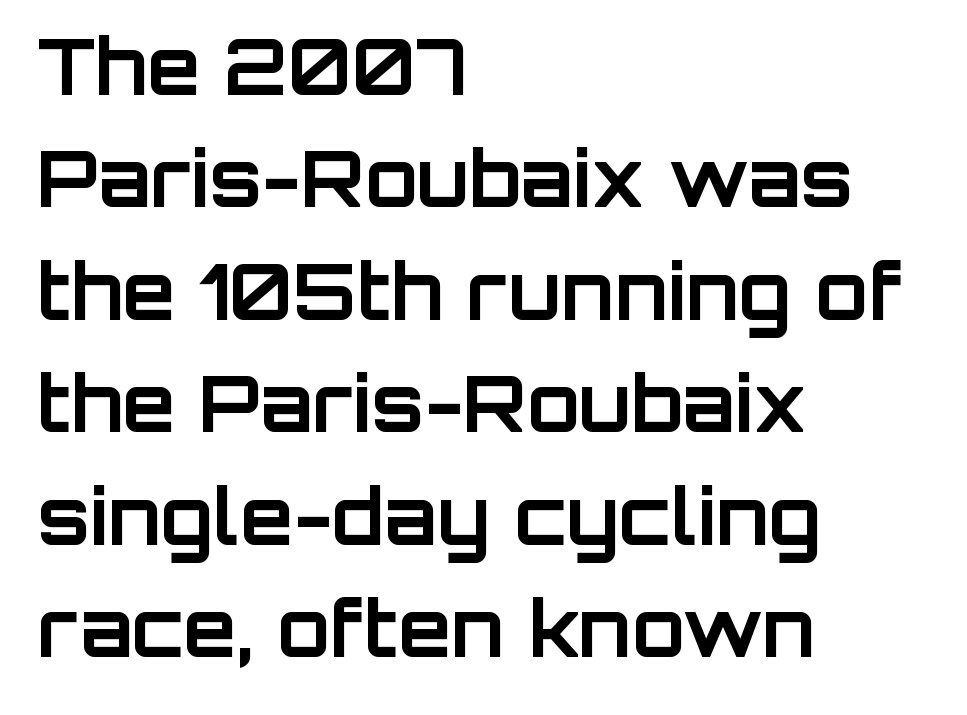
Q: Is the text bold? A: Yes.
Q: Is the text italic (slanted)? A: No, it is upright.
Q: Is the typeface a serif or a sans-serif typeface? A: Sans-serif.
Q: Is the text underlined? A: No.
Q: How is the paragraph aligned? A: Left-aligned.
Q: Is the spacing between letters normal or unusually wide? A: Normal.
Q: Is the spacing between lines tight, normal or loose? A: Normal.
Q: Width (condensed, normal, or wide)? A: Normal.
Q: Stroke contrast? A: Low.
Q: x-height? A: Large.
Q: Monospaced? A: No.
